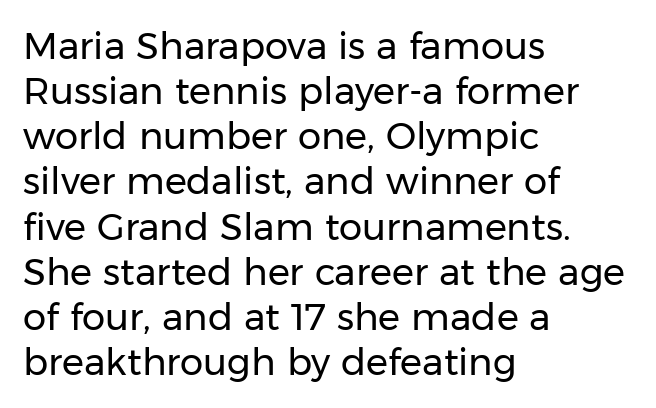
Q: Is the text bold? A: No.
Q: Is the text italic (slanted)? A: No, it is upright.
Q: Is the typeface a serif or a sans-serif typeface? A: Sans-serif.
Q: Is the text underlined? A: No.
Q: How is the paragraph aligned? A: Left-aligned.
Q: Is the spacing between letters normal or unusually wide? A: Normal.
Q: Width (condensed, normal, or wide)? A: Normal.
Q: Stroke contrast? A: Low.
Q: x-height? A: Medium.
Q: Monospaced? A: No.
